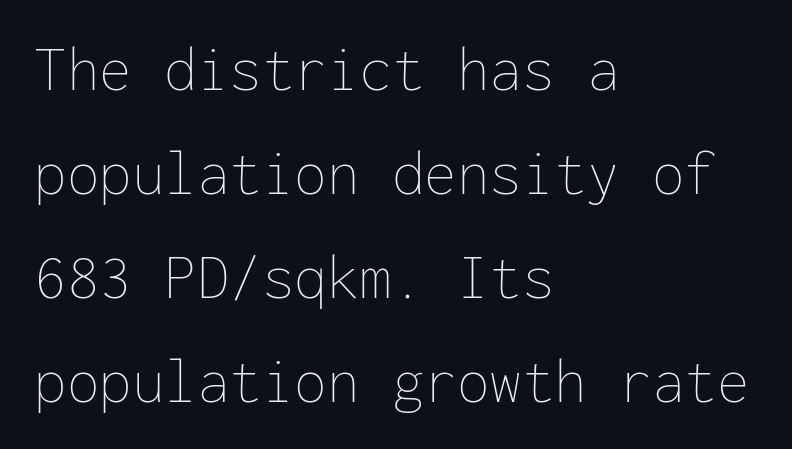
The image shows 65 px thin type, upright, monospaced; set left-aligned, normal line spacing (1.6x), normal letter spacing, not underlined; low stroke contrast and a medium x-height.
